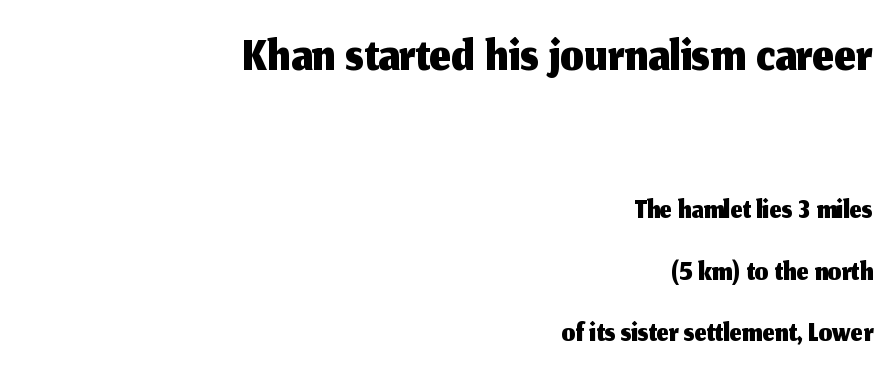
The image shows 75 px sans-serif type, upright; set right-aligned, normal line spacing (1.43x), normal letter spacing, not underlined; the first (top) block is 1.74x larger; medium stroke contrast and a medium x-height.
